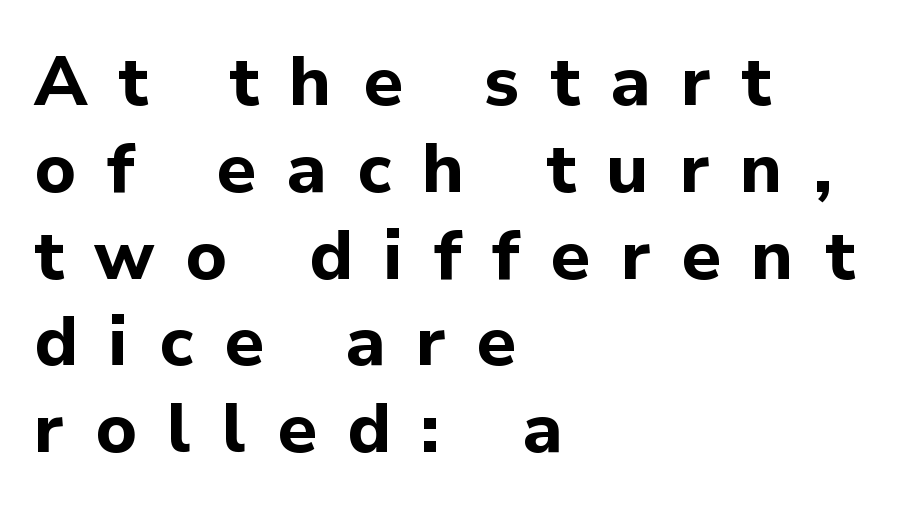
The image shows 70 px bold sans-serif type, upright; set left-aligned, line spacing 1.24x, unusually wide letter spacing (+0.44 em), not underlined; low stroke contrast and a medium x-height.
